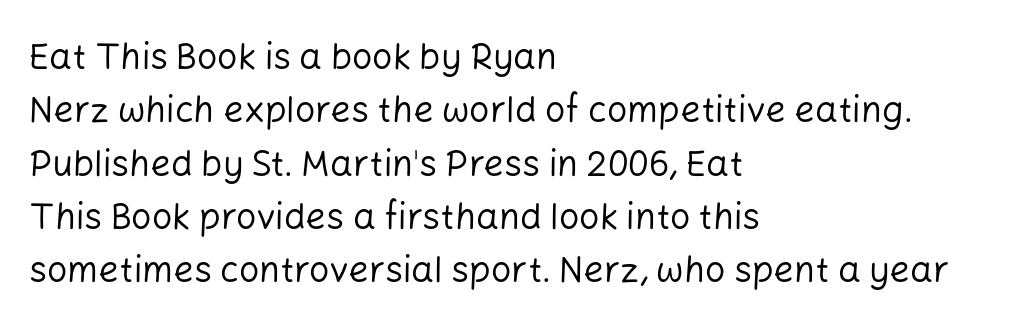
The image shows 36 px regular-weight sans-serif type, upright; set left-aligned, normal line spacing (1.48x), normal letter spacing, not underlined; low stroke contrast and a medium x-height.
